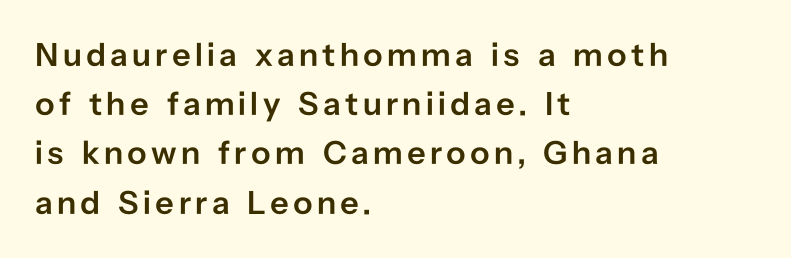
Q: Is the text bold? A: Semi-bold.
Q: Is the text italic (slanted)? A: No, it is upright.
Q: Is the typeface a serif or a sans-serif typeface? A: Sans-serif.
Q: Is the text underlined? A: No.
Q: How is the paragraph aligned? A: Left-aligned.
Q: Is the spacing between lines tight, normal or loose? A: Normal.
Q: Width (condensed, normal, or wide)? A: Normal.
Q: Stroke contrast? A: Low.
Q: x-height? A: Medium.
Q: Monospaced? A: No.
